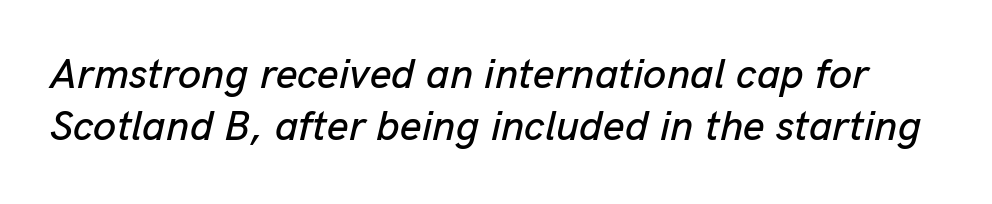
The rendering uses natural spacing where letterforms have individual widths. Short note: letters normally spaced. The passage shown is not underscored anywhere. Tall strokes in this sample are angled rather than plumb.
